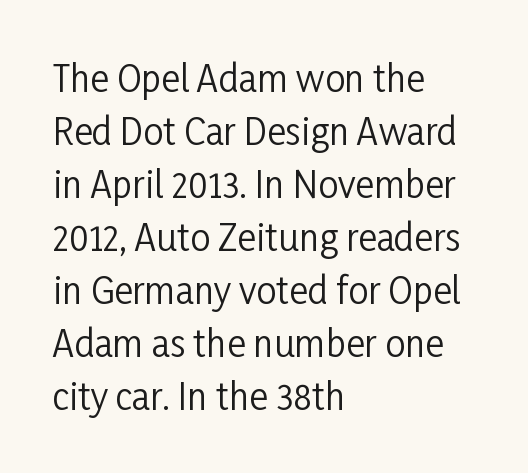
The letterforms sit shoulder to shoulder at normal distance. Do the characters align in a grid? No, the font is proportional. Honestly, there is no underline to notice here at all. Bold? No — there's no thickening of the strokes. Visually the block forms a straight wall on the left and a jagged coastline on the right. Vertical strokes here are truly vertical.
